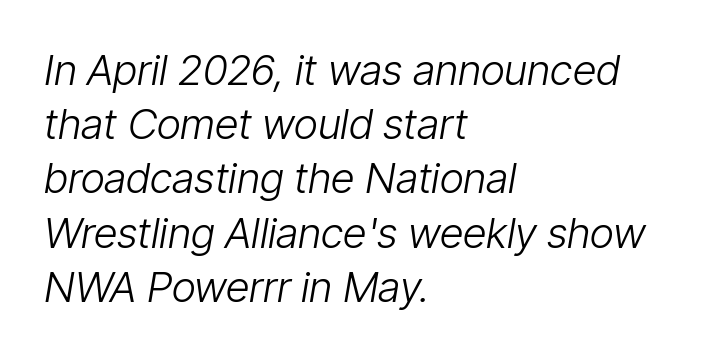
Q: Is the text bold? A: No.
Q: Is the text italic (slanted)? A: Yes, it leans right by about 9 degrees.
Q: Is the text underlined? A: No.
Q: How is the paragraph aligned? A: Left-aligned.
Q: Is the spacing between letters normal or unusually wide? A: Normal.
Q: Is the spacing between lines tight, normal or loose? A: Normal.
Q: Width (condensed, normal, or wide)? A: Condensed.
Q: Stroke contrast? A: Low.
Q: x-height? A: Medium.
Q: Monospaced? A: No.
